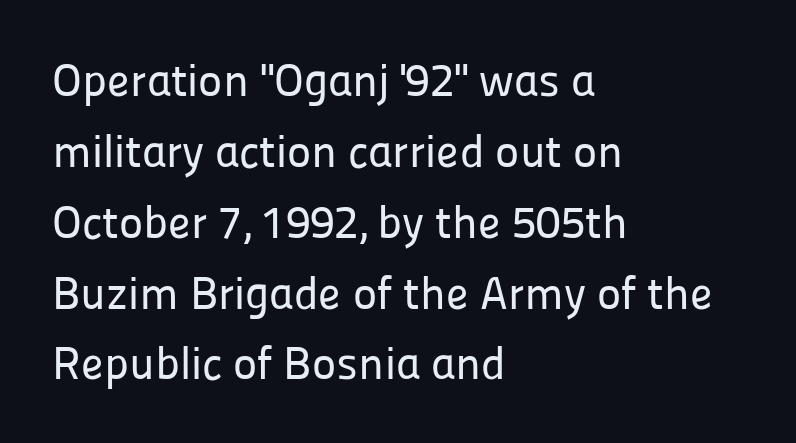
The image shows 46 px sans-serif type, upright; set left-aligned, normal line spacing (1.54x), normal letter spacing, not underlined; low stroke contrast and a medium x-height.
